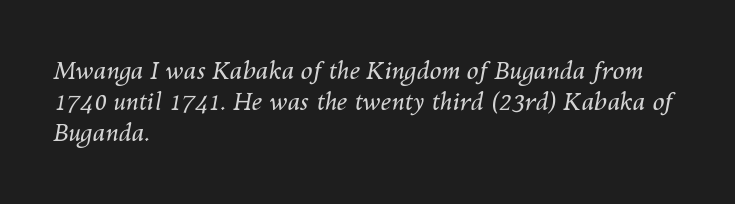
Students, note that the glyphs here touch the page at normal intervals. These lines sit exactly where default settings would place them. Emphasis-style slanted type is in use. The characters are drawn with everyday or finer stroke widths. Caption: multi-line text, flush left, ragged right. The zone under the glyphs is completely vacant.
